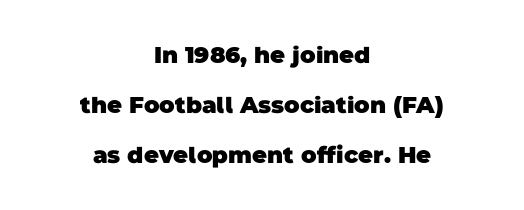
{"bold": "yes", "underline": "no", "align": "center", "line_spacing": "loose", "line_spacing_ratio": 2.18, "letter_spacing": "normal", "letter_spacing_em": 0.0, "glyph_px": 23}
